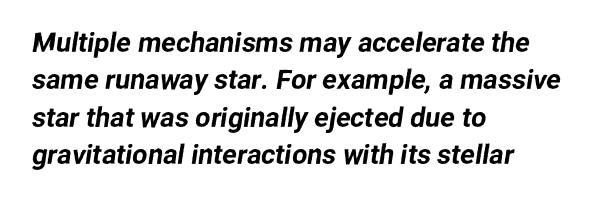
{"underline": "no", "align": "left", "line_spacing": "normal", "line_spacing_ratio": 1.38, "letter_spacing": "normal", "letter_spacing_em": 0.0, "glyph_px": 27}
